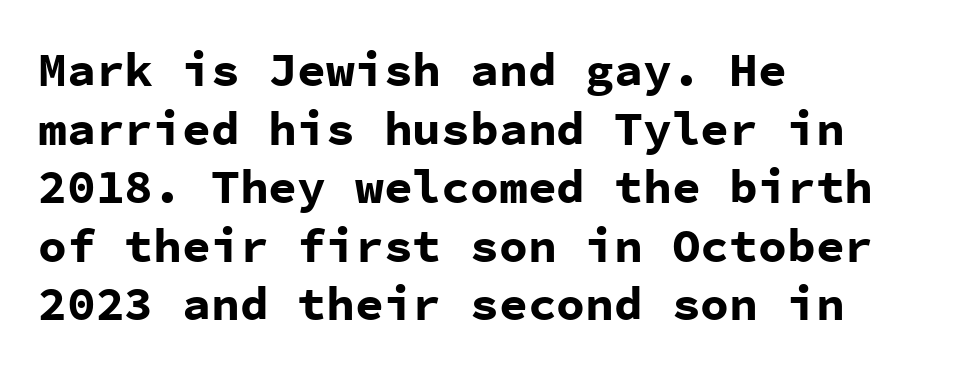
{"serif": "no", "italic": "no", "bold": "yes", "weight": "bold", "width": "normal", "stroke_contrast": "low", "x_height": "medium", "monospaced": "yes", "underline": "no", "align": "left", "line_spacing_ratio": 1.22, "letter_spacing": "normal", "letter_spacing_em": 0.0, "glyph_px": 48}
